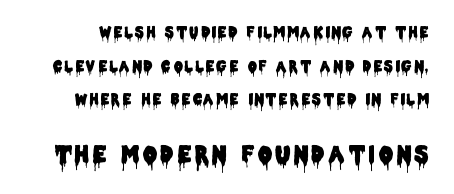
The image shows 22 px text type, upright; set loose line spacing (2.41x), not underlined; the second (bottom) block is 1.57x larger.
